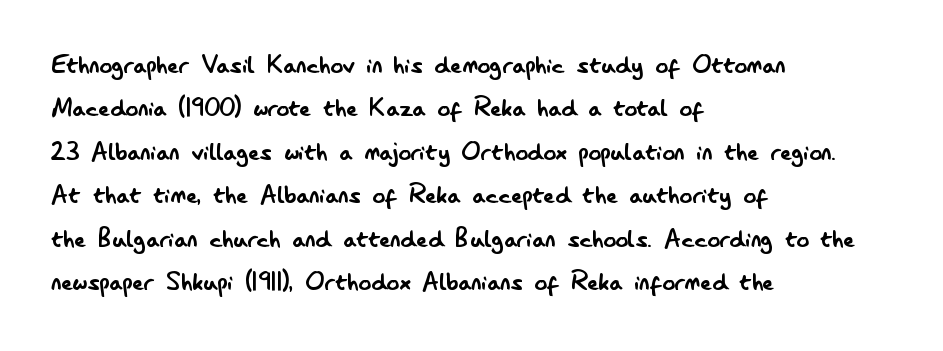
{"serif": "no", "italic": "no", "bold": "no", "weight": "regular", "width": "condensed", "stroke_contrast": "low", "x_height": "small", "monospaced": "no", "underline": "no", "align": "left", "line_spacing": "normal", "line_spacing_ratio": 1.4, "letter_spacing": "normal", "letter_spacing_em": 0.0, "glyph_px": 31}
